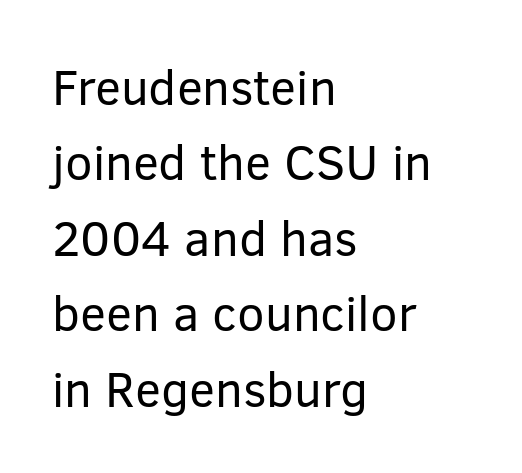
Weight class: somewhere from thin through regular. Each word holds together tightly as a unit, with standard inter-letter gaps. Note the varied advance widths — an 'i' is clearly narrower than an 'm'. Nobody drew a line under any word here. The space between consecutive lines is moderate. Left-aligned paragraph, ragged on the right.
